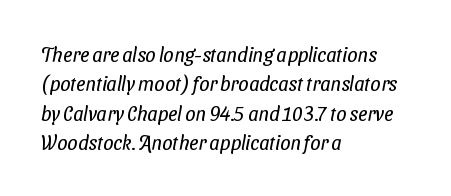
The image shows 20 px text type; set left-aligned, normal line spacing (1.47x), normal letter spacing, not underlined.
